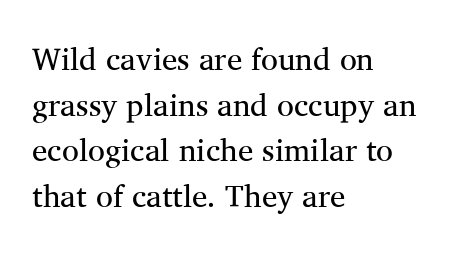
Each letter's strokes conclude with small projecting serifs. Unmarked baselines from the first word to the last. Rows of type keep a routine distance in the vertical direction. In CSS terms this would be text-align: left. Weight: not bold — regular or lighter. Here the designer chose a conventional face with non-uniform glyph widths.
